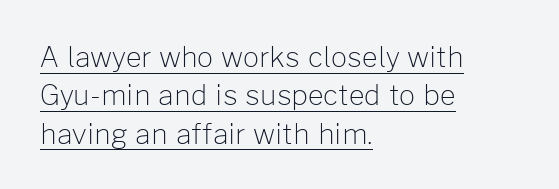
The image shows 28 px light sans-serif type, upright; set left-aligned, normal line spacing (1.37x), normal letter spacing, underlined; low stroke contrast and a medium x-height.
